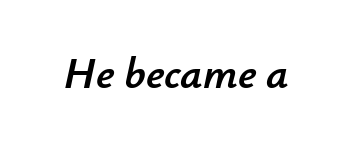
Any mark beneath the type? The region is blank. Glyph-to-glyph distance matches everyday printed text. Here the designer chose a conventional face with non-uniform glyph widths. Emphasis-style slanted type is in use.
